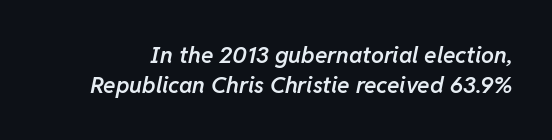
The image shows 23 px text type, italic (leaning right); set normal line spacing (1.32x), normal letter spacing, not underlined.
